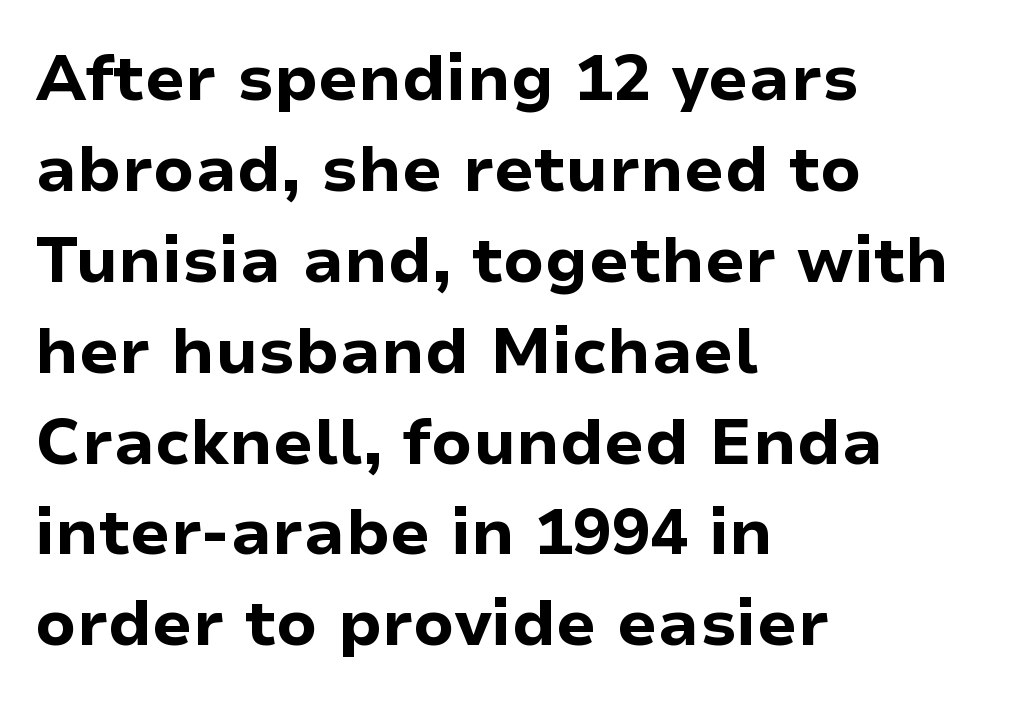
Honestly, there is no underline to notice here at all. The typesetting leans heavy: a genuine bold. Observe the absence of serifs on each vertical stroke in this sample. Words appear dense and cohesive because spacing is normal. Character widths vary here, with narrow letters taking less room than wide ones.
